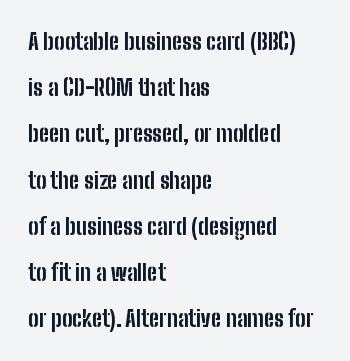
{"italic": "no", "bold": "yes", "underline": "no", "align": "left", "line_spacing": "loose", "line_spacing_ratio": 2.1, "letter_spacing": "normal", "letter_spacing_em": 0.0, "glyph_px": 22}
